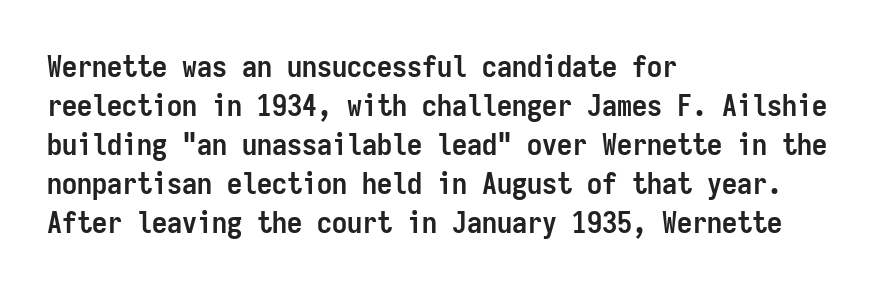
{"serif": "no", "italic": "no", "bold": "yes", "weight": "semibold", "width": "condensed", "stroke_contrast": "low", "x_height": "medium", "monospaced": "yes", "underline": "no", "align": "left", "line_spacing": "normal", "line_spacing_ratio": 1.3, "letter_spacing": "normal", "letter_spacing_em": 0.0, "glyph_px": 30}
